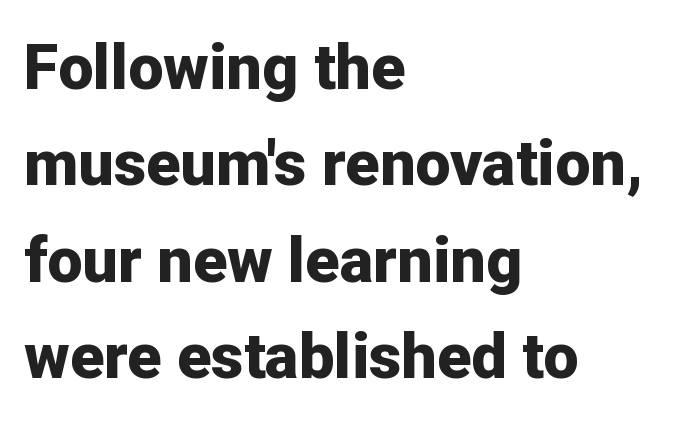
{"serif": "no", "italic": "no", "bold": "yes", "weight": "bold", "width": "normal", "stroke_contrast": "low", "x_height": "medium", "monospaced": "no", "underline": "no", "align": "left", "line_spacing": "normal", "line_spacing_ratio": 1.53, "letter_spacing": "normal", "letter_spacing_em": 0.0, "glyph_px": 63}
